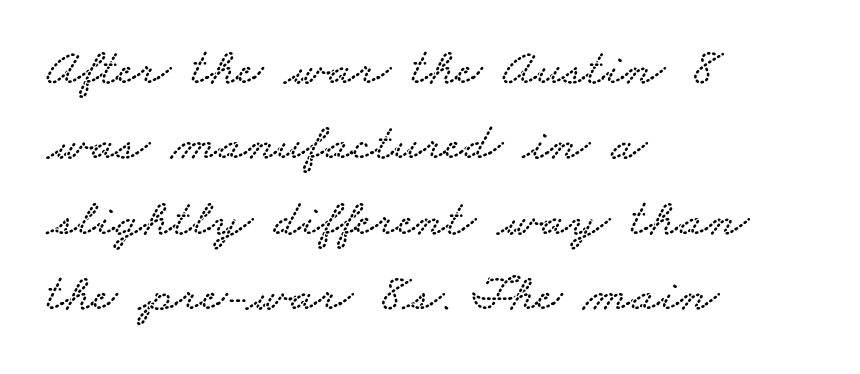
The image shows 53 px wide serif type; set left-aligned, normal line spacing (1.42x), normal letter spacing, not underlined; low stroke contrast and a small x-height.
